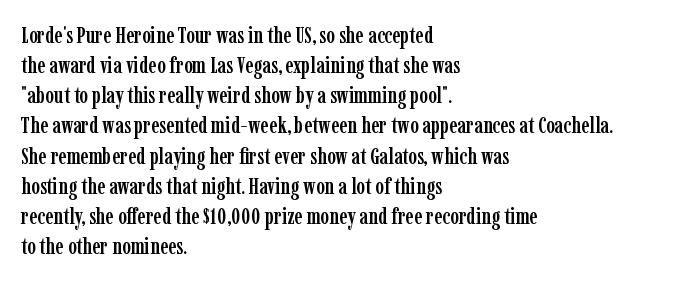
Q: Is the text italic (slanted)? A: No, it is upright.
Q: Is the text underlined? A: No.
Q: How is the paragraph aligned? A: Left-aligned.
Q: Is the spacing between letters normal or unusually wide? A: Normal.
Q: Is the spacing between lines tight, normal or loose? A: Normal.
